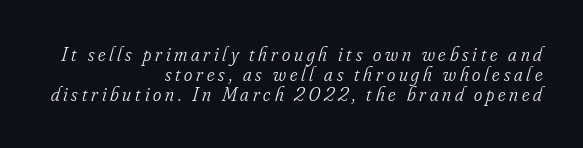
{"italic": "yes", "lean": "right", "slant_degrees": 16, "bold": "no", "underline": "no", "align": "right", "line_spacing": "tight", "line_spacing_ratio": 1.0, "glyph_px": 20}
